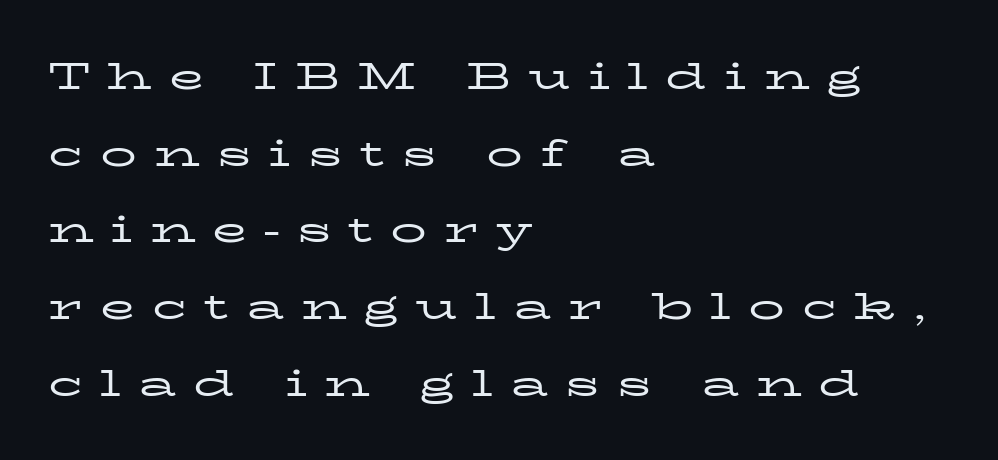
{"serif": "yes", "italic": "no", "bold": "no", "weight": "regular", "width": "wide", "stroke_contrast": "low", "x_height": "medium", "monospaced": "no", "underline": "no", "align": "left", "line_spacing": "loose", "line_spacing_ratio": 2.13, "letter_spacing": "wide", "letter_spacing_em": 0.47, "glyph_px": 36}
